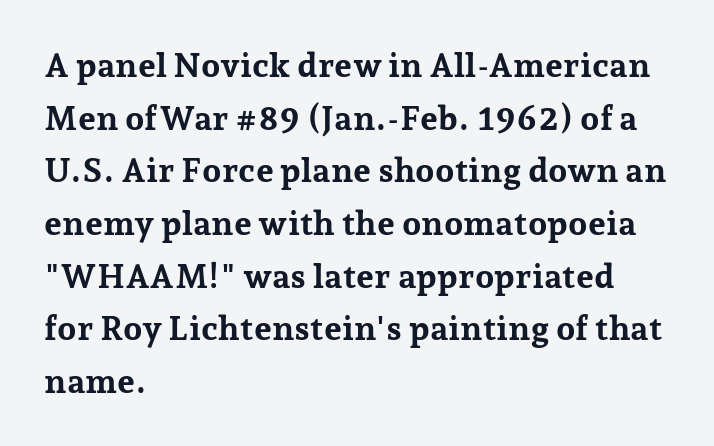
Casual observation: everything's shoved over to the left. Evenly set lines give the paragraph a standard silhouette. Underlining? Definitely not there. Unlike a clean sans, this face finishes its strokes with serifs. Looks like regular typesetting: each glyph gets only the width it needs.
